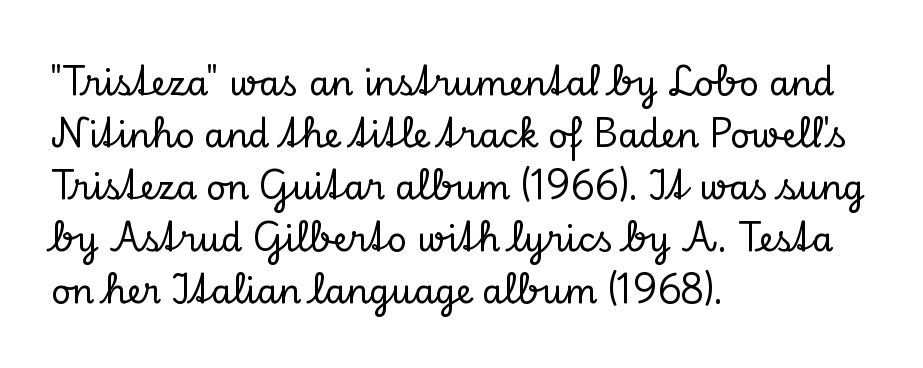
Q: Is the text italic (slanted)? A: No, it is upright.
Q: Is the text underlined? A: No.
Q: How is the paragraph aligned? A: Left-aligned.
Q: Is the spacing between letters normal or unusually wide? A: Normal.
Q: Is the spacing between lines tight, normal or loose? A: Normal.
Q: Width (condensed, normal, or wide)? A: Normal.
Q: Stroke contrast? A: Low.
Q: x-height? A: Small.
Q: Monospaced? A: No.
